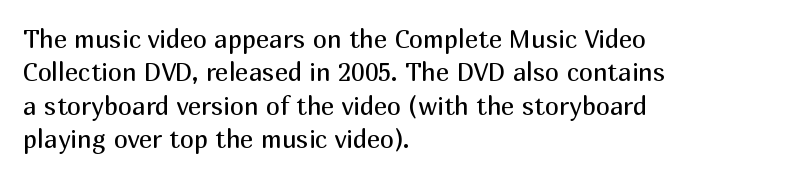
{"italic": "no", "bold": "no", "underline": "no", "align": "left", "line_spacing": "normal", "line_spacing_ratio": 1.34, "letter_spacing": "normal", "letter_spacing_em": 0.0, "glyph_px": 25}
